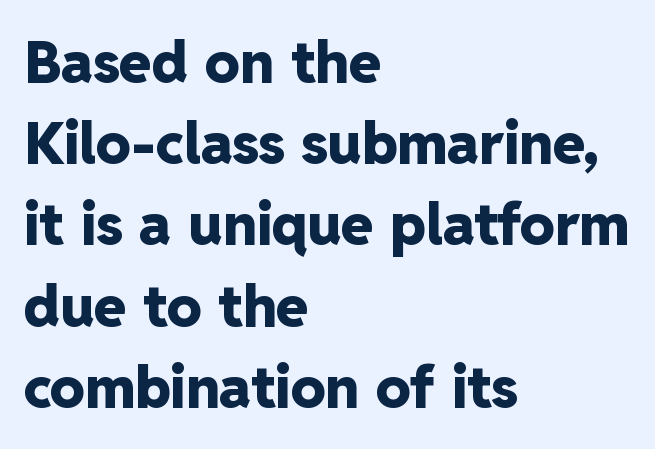
The image shows 58 px heavy sans-serif type, upright; set left-aligned, normal line spacing (1.4x), normal letter spacing, not underlined; low stroke contrast and a medium x-height.
